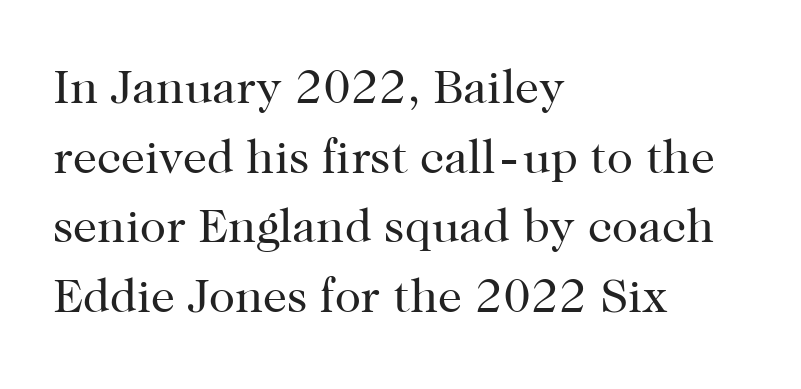
The string is rendered with underlining switched off. Ordinary non-slanted type is in use. A classic flush-left, rag-right setting is used for this passage. Caption: standard tracking, unaltered. The characters display serif detailing at their extremities.
